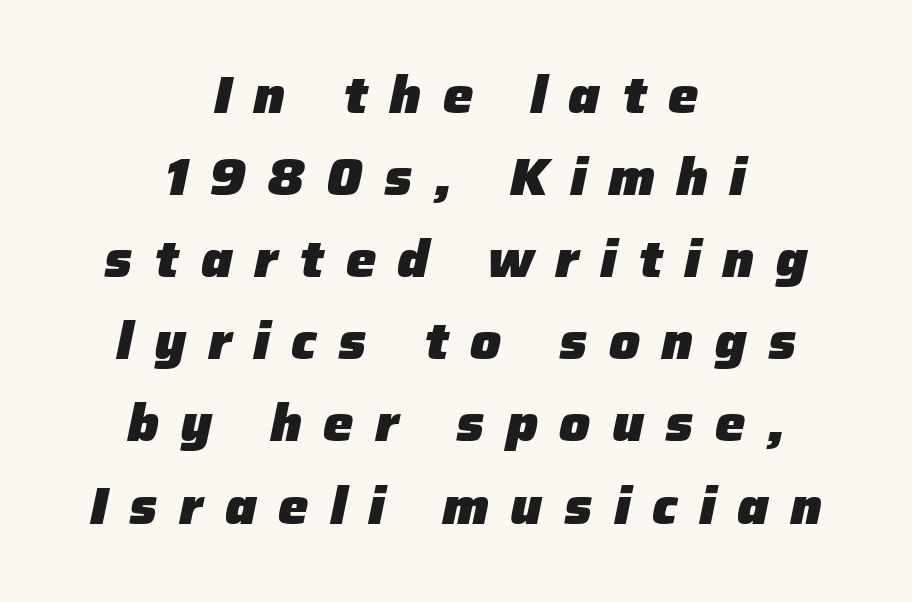
The image shows 51 px heavy type, italic (leaning right); set centered, normal line spacing (1.61x), unusually wide letter spacing (+0.42 em), not underlined; low stroke contrast and a medium x-height.
